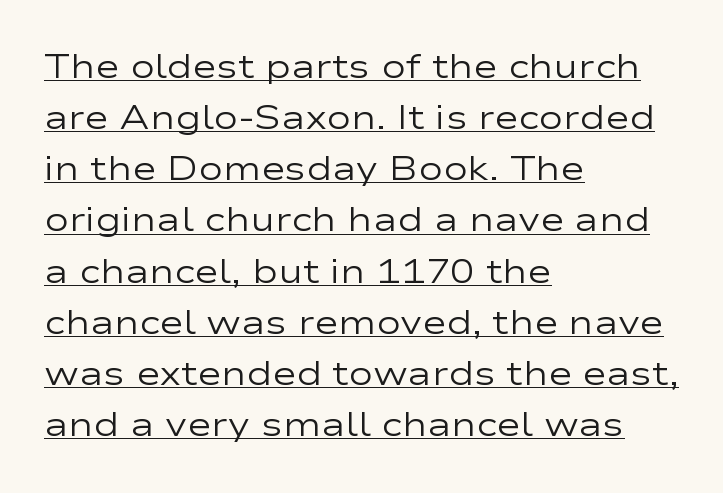
Horizontally, the lines are justified to the leading edge only. Serif or sans? Sans — the stroke terminals are bare. Spacing verdict: proportional, widths tailored to each character. Unbolded letterforms with no extra heft. Vertical strokes here are truly vertical. Letter spacing: default.
